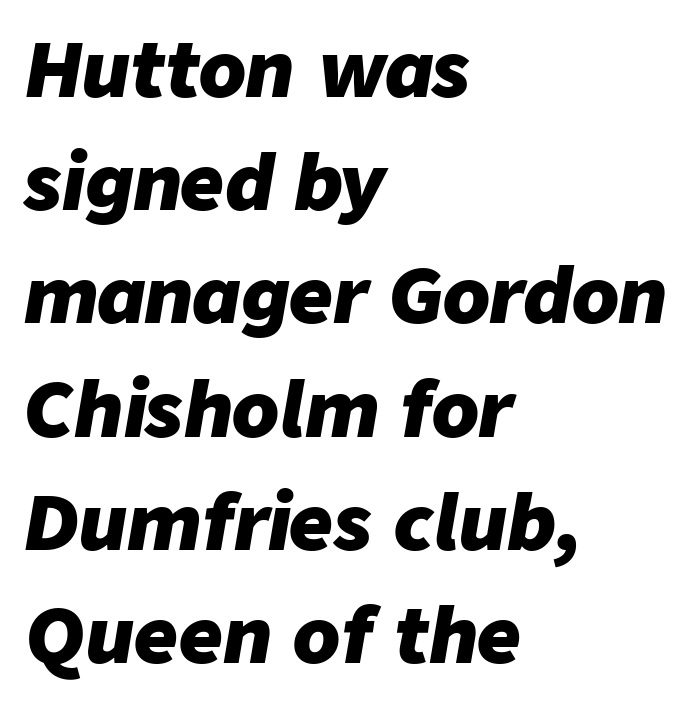
Regarding leading, the lines here are spaced in the standard way. In CSS terms this would be text-align: left. Characters are canted at an angle relative to the baseline's perpendicular. Characters follow at the spacing the type designer built in. Type without underlining.
